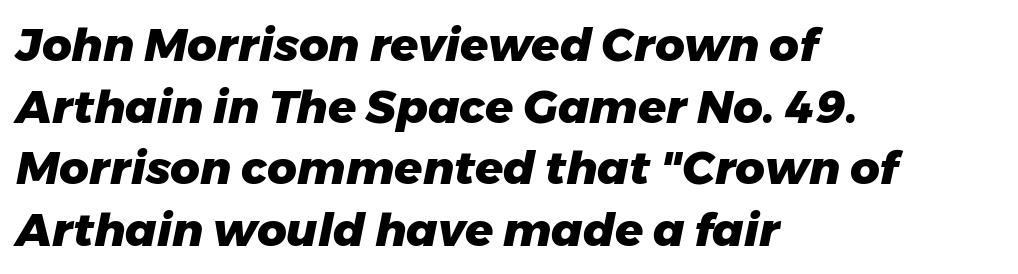
The image shows 46 px heavy type, italic (leaning right); set left-aligned, normal line spacing (1.34x), normal letter spacing, not underlined; low stroke contrast and a medium x-height.
